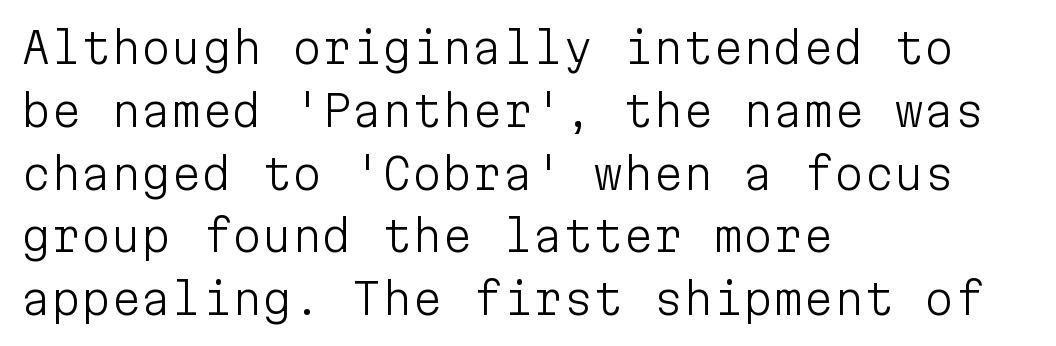
Compared with typical paragraphs, the rows here are spaced about the same. The space directly below the letters is spotless. The line texture is even and compact thanks to regular tracking. This is not heavy type; no bold has been used.
